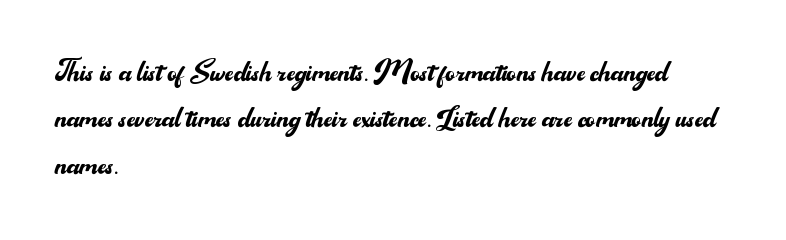
The image shows 36 px regular-weight sans-serif type; set left-aligned, normal line spacing (1.29x), normal letter spacing, not underlined; medium stroke contrast and a small x-height.
